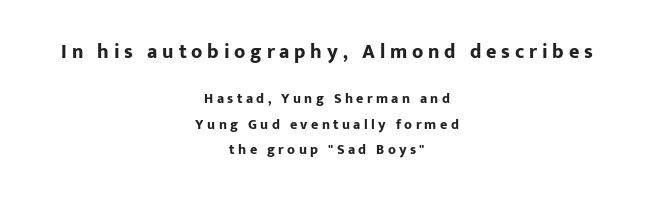
{"italic": "no", "bold": "yes", "underline": "no", "align": "center", "line_spacing_ratio": 1.82, "letter_spacing": "wide", "letter_spacing_em": 0.24, "larger_block": "first", "size_ratio": 1.43, "glyph_px": 20}
